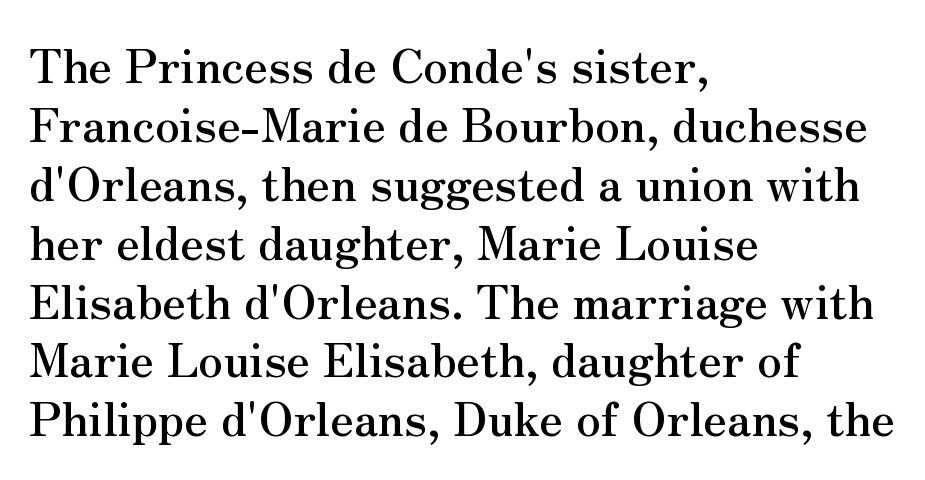
Lines of text with bare space underneath. What kind of face is this? One with serifs. This sample uses plain, unmodified letter spacing. The block of text has a typical density, with ordinary space between rows. A roman cut, with each character standing at attention. The rendering uses natural spacing where letterforms have individual widths.
